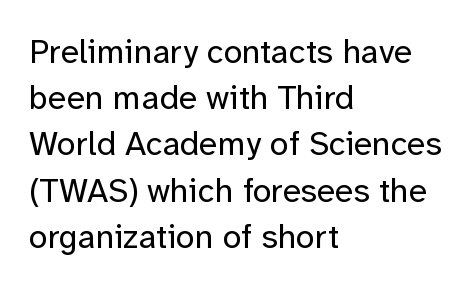
The image shows 34 px regular-weight sans-serif type, upright; set left-aligned, normal line spacing (1.36x), normal letter spacing, not underlined; low stroke contrast and a medium x-height.
